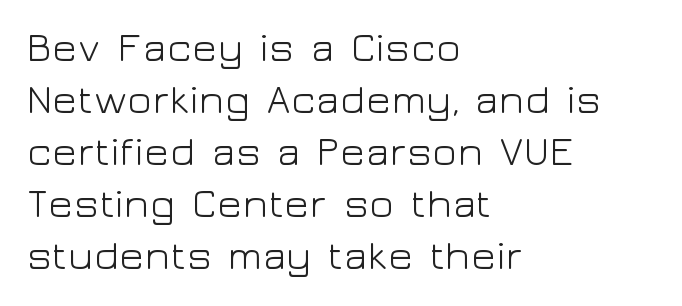
Q: Is the text bold? A: No.
Q: Is the text italic (slanted)? A: No, it is upright.
Q: Is the typeface a serif or a sans-serif typeface? A: Sans-serif.
Q: Is the text underlined? A: No.
Q: How is the paragraph aligned? A: Left-aligned.
Q: Is the spacing between letters normal or unusually wide? A: Normal.
Q: Is the spacing between lines tight, normal or loose? A: Normal.
Q: Width (condensed, normal, or wide)? A: Wide.
Q: Stroke contrast? A: Low.
Q: x-height? A: Medium.
Q: Monospaced? A: No.
